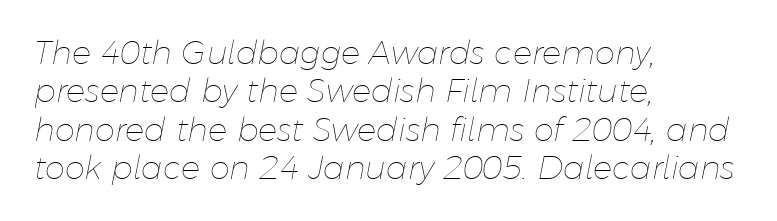
Characters follow at the spacing the type designer built in. Just letters on the line, the space beneath them empty. Quick note: italic. No extra ink here — the face is not bold. Where is the straight margin? On the left.
